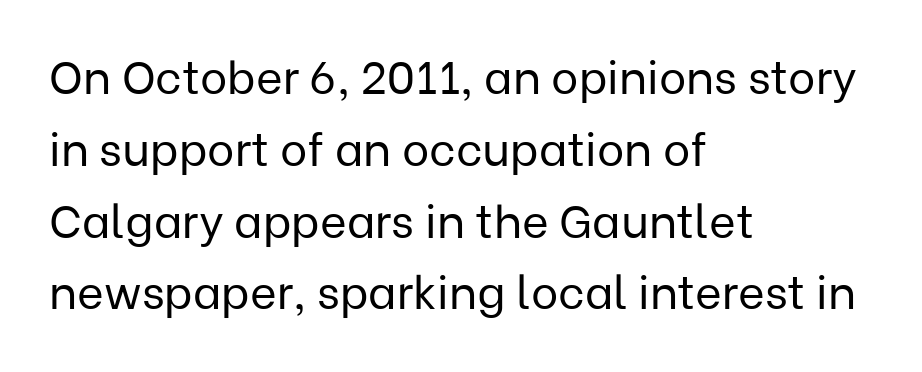
Q: Is the text bold? A: No.
Q: Is the text italic (slanted)? A: No, it is upright.
Q: Is the typeface a serif or a sans-serif typeface? A: Sans-serif.
Q: Is the text underlined? A: No.
Q: How is the paragraph aligned? A: Left-aligned.
Q: Is the spacing between letters normal or unusually wide? A: Normal.
Q: Is the spacing between lines tight, normal or loose? A: Normal.
Q: Width (condensed, normal, or wide)? A: Normal.
Q: Stroke contrast? A: Low.
Q: x-height? A: Medium.
Q: Monospaced? A: No.
